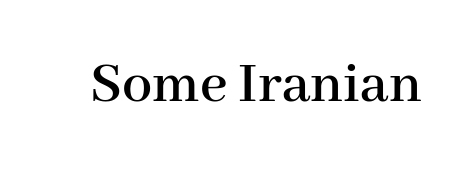
{"serif": "yes", "italic": "no", "width": "normal", "stroke_contrast": "high", "x_height": "medium", "monospaced": "no", "underline": "no", "letter_spacing": "normal", "letter_spacing_em": 0.0, "glyph_px": 60}
